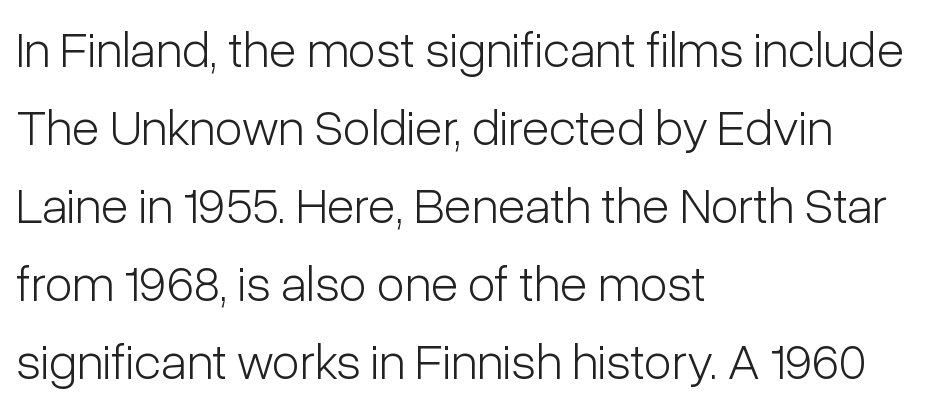
The image shows 51 px light, condensed sans-serif type, upright; set left-aligned, normal line spacing (1.53x), normal letter spacing, not underlined; low stroke contrast and a medium x-height.
